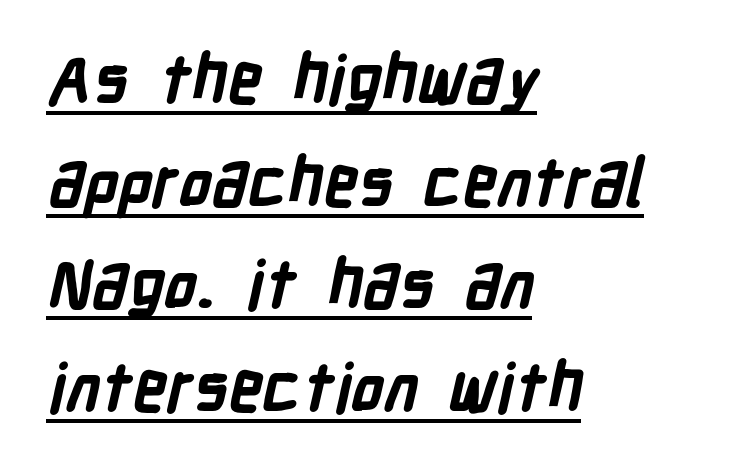
Q: Is the text bold? A: Yes.
Q: Is the typeface a serif or a sans-serif typeface? A: Sans-serif.
Q: Is the text underlined? A: Yes.
Q: How is the paragraph aligned? A: Left-aligned.
Q: Is the spacing between letters normal or unusually wide? A: Normal.
Q: Is the spacing between lines tight, normal or loose? A: Normal.
Q: Width (condensed, normal, or wide)? A: Condensed.
Q: Stroke contrast? A: Low.
Q: x-height? A: Medium.
Q: Monospaced? A: No.
